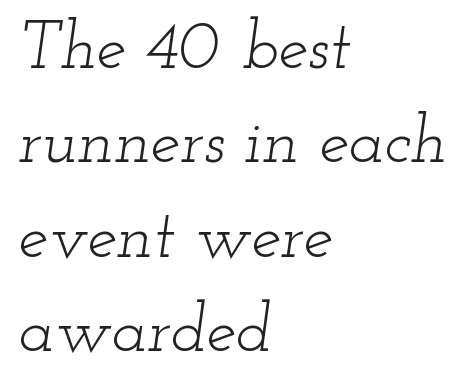
The passage shown is typed in a proportional face where columns would drift. A student would call this left alignment; a typographer would say flush left, rag right. Each new line begins a customary step beneath the previous one. Honestly, there is no underline to notice here at all.
